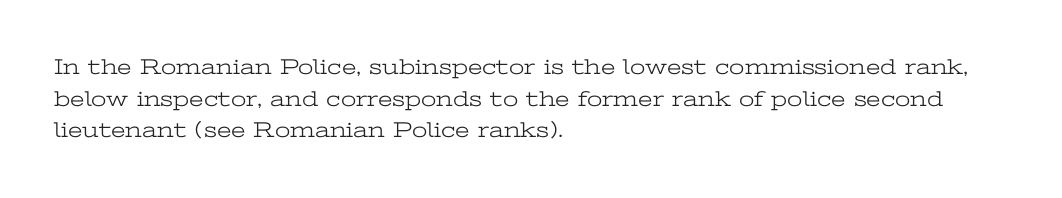
Q: Is the text bold? A: No.
Q: Is the text italic (slanted)? A: No, it is upright.
Q: Is the text underlined? A: No.
Q: How is the paragraph aligned? A: Left-aligned.
Q: Is the spacing between letters normal or unusually wide? A: Normal.
Q: Is the spacing between lines tight, normal or loose? A: Normal.
